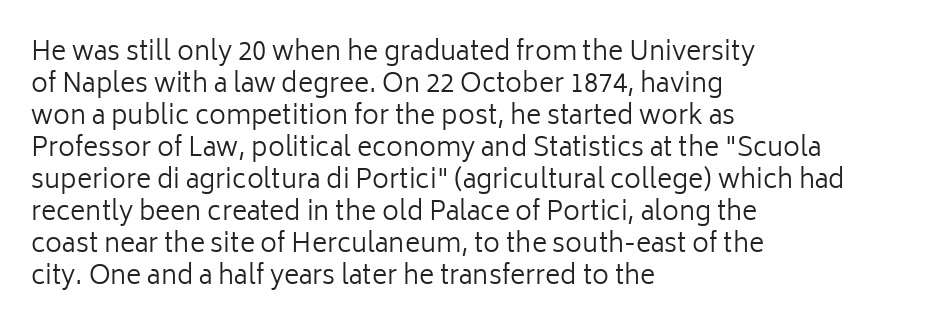
{"italic": "no", "bold": "no", "underline": "no", "align": "left", "line_spacing_ratio": 1.23, "letter_spacing": "normal", "letter_spacing_em": 0.0, "glyph_px": 26}
